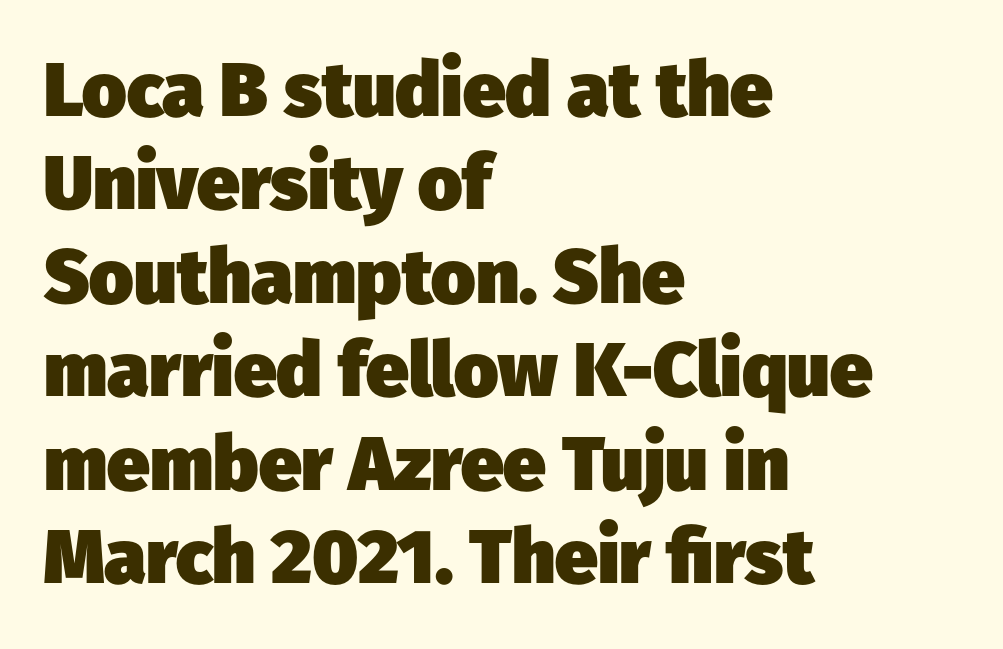
You could call the tracking neutral — neither tight nor loose. This sample has the flowing, uneven cadence of proportional lettering. No word sits above an underline. The passage is arranged the way most books set body copy — flush left. Heavy, bold letterforms. Check where the strokes stop: nothing finishes them off — pure sans.
